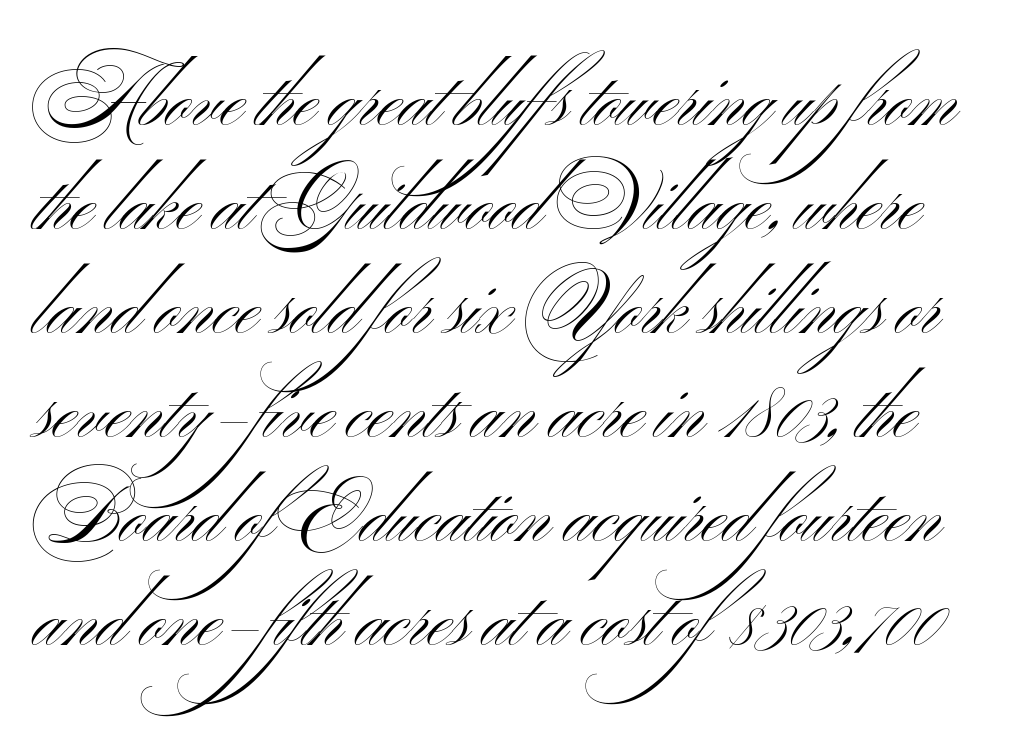
Leading matches the norm, producing a regular column. Lines of text with bare space underneath. The face looks like a standard text weight, possibly lighter.
